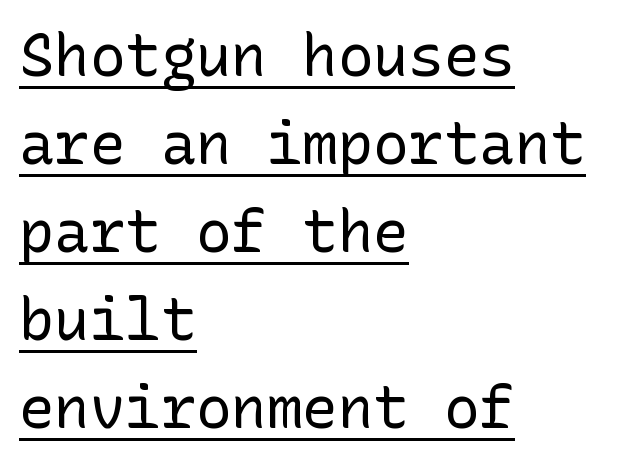
Q: Is the text bold? A: No.
Q: Is the text italic (slanted)? A: No, it is upright.
Q: Is the typeface a serif or a sans-serif typeface? A: Sans-serif.
Q: Is the text underlined? A: Yes.
Q: How is the paragraph aligned? A: Left-aligned.
Q: Is the spacing between letters normal or unusually wide? A: Normal.
Q: Is the spacing between lines tight, normal or loose? A: Normal.
Q: Width (condensed, normal, or wide)? A: Normal.
Q: Stroke contrast? A: Low.
Q: x-height? A: Medium.
